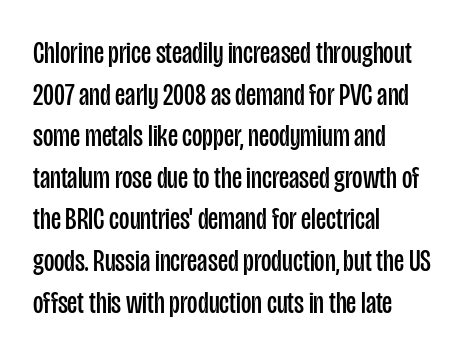
{"serif": "no", "italic": "no", "bold": "no", "weight": "regular", "width": "condensed", "stroke_contrast": "low", "x_height": "large", "monospaced": "no", "underline": "no", "align": "left", "line_spacing": "normal", "line_spacing_ratio": 1.3, "letter_spacing": "normal", "letter_spacing_em": 0.0, "glyph_px": 32}
